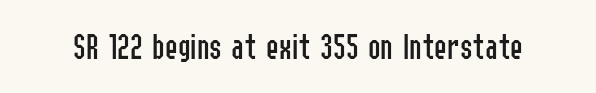
{"serif": "no", "italic": "no", "bold": "no", "weight": "regular", "width": "condensed", "stroke_contrast": "low", "x_height": "medium", "monospaced": "no", "underline": "no", "letter_spacing": "normal", "letter_spacing_em": 0.0, "glyph_px": 38}
